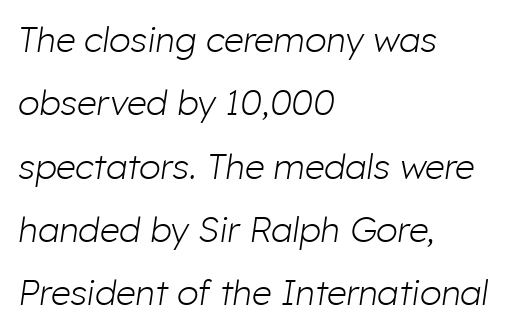
The image shows 35 px light type, italic (leaning right); set left-aligned, line spacing 1.81x, normal letter spacing, not underlined; low stroke contrast and a medium x-height.
